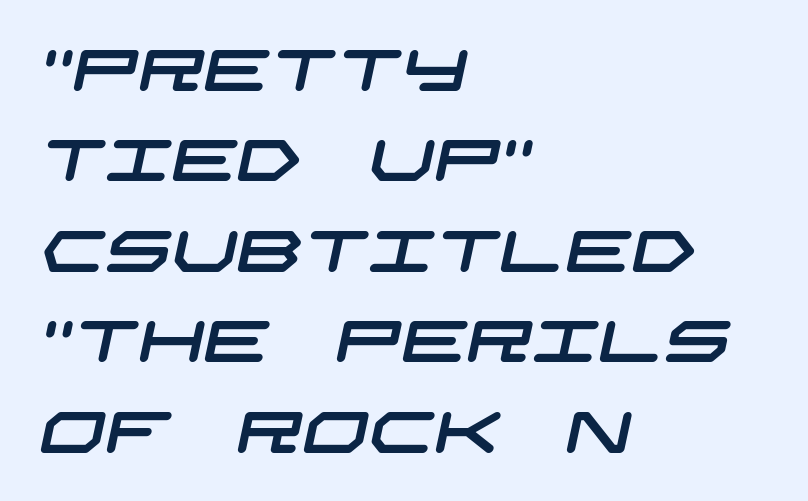
Q: Is the typeface a serif or a sans-serif typeface? A: Sans-serif.
Q: Is the text underlined? A: No.
Q: How is the paragraph aligned? A: Left-aligned.
Q: Is the spacing between letters normal or unusually wide? A: Normal.
Q: Is the spacing between lines tight, normal or loose? A: Normal.
Q: Width (condensed, normal, or wide)? A: Wide.
Q: Stroke contrast? A: Low.
Q: x-height? A: Large.
